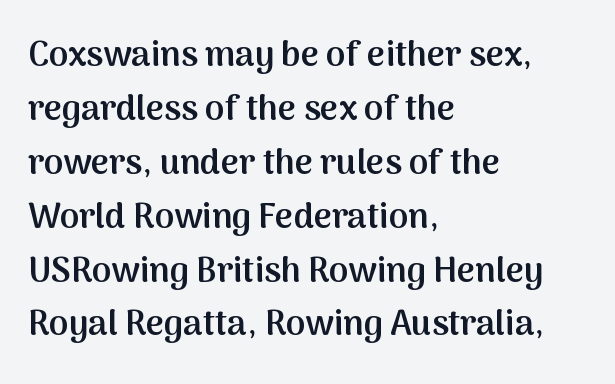
Q: Is the text bold? A: Semi-bold.
Q: Is the text italic (slanted)? A: No, it is upright.
Q: Is the typeface a serif or a sans-serif typeface? A: Sans-serif.
Q: Is the text underlined? A: No.
Q: How is the paragraph aligned? A: Left-aligned.
Q: Is the spacing between letters normal or unusually wide? A: Normal.
Q: Is the spacing between lines tight, normal or loose? A: Normal.
Q: Width (condensed, normal, or wide)? A: Normal.
Q: Stroke contrast? A: Medium.
Q: x-height? A: Medium.
Q: Monospaced? A: No.
